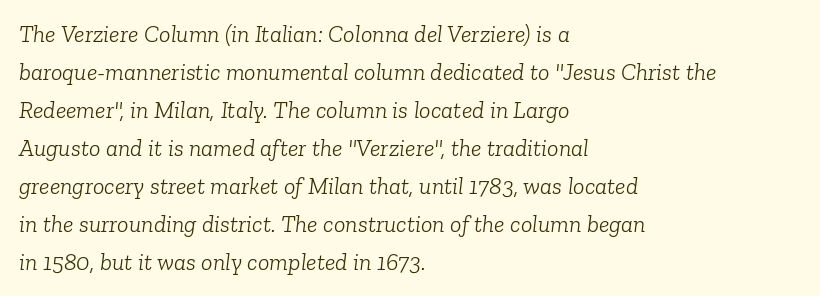
{"italic": "yes", "lean": "right", "slant_degrees": 6, "bold": "no", "underline": "no", "align": "left", "line_spacing": "normal", "line_spacing_ratio": 1.58, "letter_spacing": "normal", "letter_spacing_em": 0.0, "glyph_px": 24}
